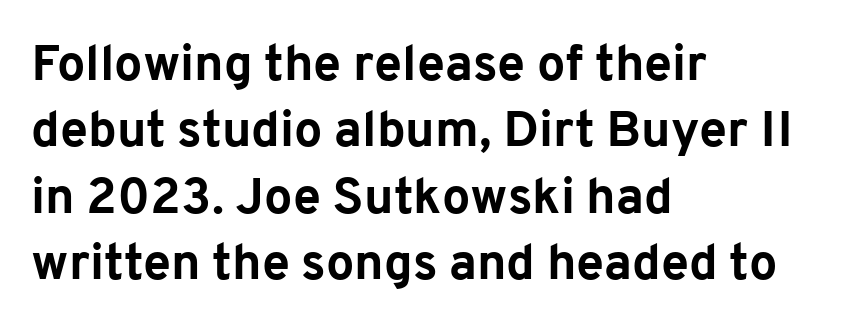
The image shows 50 px bold sans-serif type, upright; set left-aligned, normal line spacing (1.33x), normal letter spacing, not underlined; low stroke contrast and a medium x-height.
